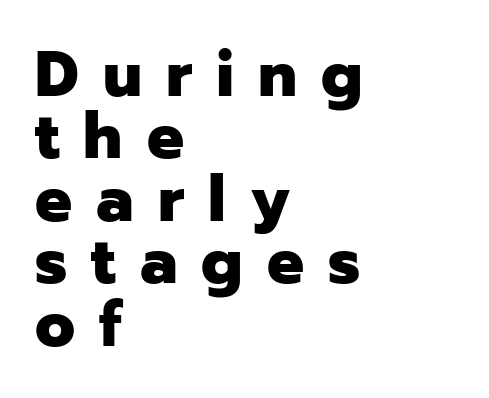
The image shows 65 px heavy sans-serif type, upright; set left-aligned, tight line spacing (0.96x), unusually wide letter spacing (+0.37 em), not underlined; low stroke contrast and a medium x-height.
